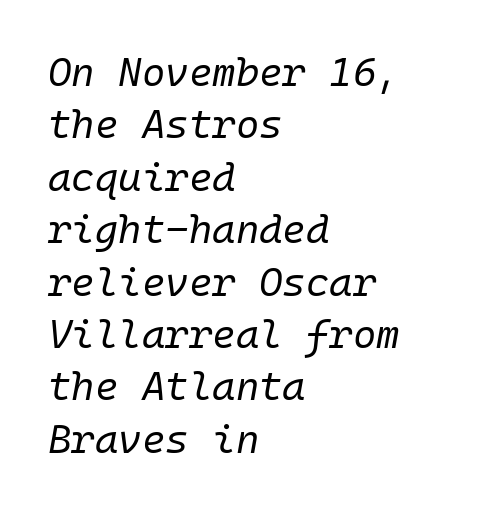
Letters have the restrained weight of plain body copy at most. These lines were composed using italics. All the whitespace from short lines collects on the right. These lines are rendered in a fixed-pitch font. Between one letter and the next there's only the usual sliver of space.
